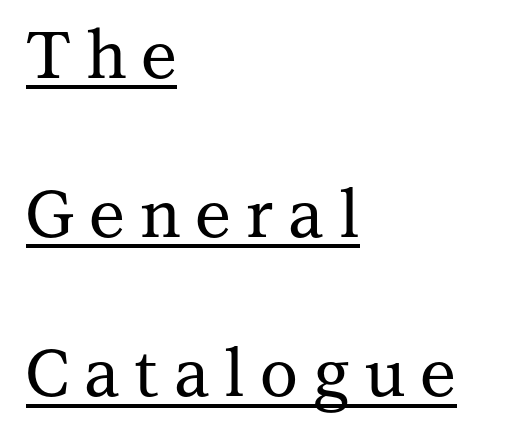
The image shows 65 px serif type, upright; set left-aligned, loose line spacing (2.45x), unusually wide letter spacing (+0.23 em), underlined; medium stroke contrast and a medium x-height.
